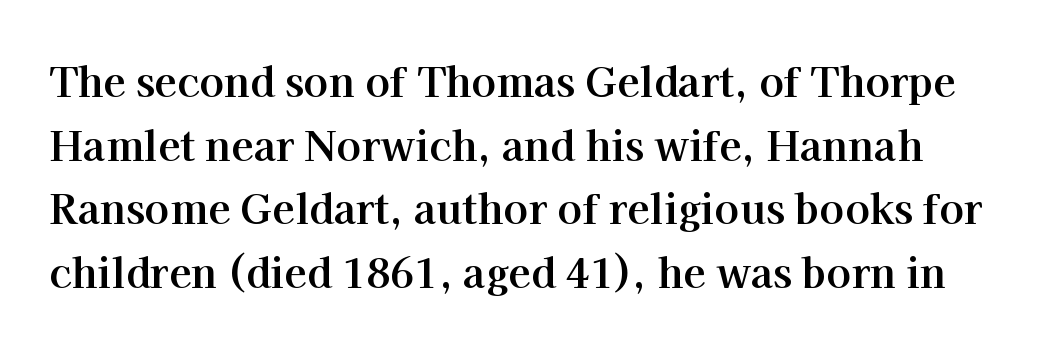
{"serif": "yes", "italic": "no", "bold": "yes", "weight": "bold", "width": "normal", "stroke_contrast": "high", "x_height": "medium", "monospaced": "no", "underline": "no", "line_spacing": "normal", "line_spacing_ratio": 1.55, "letter_spacing": "normal", "letter_spacing_em": 0.0, "glyph_px": 41}
